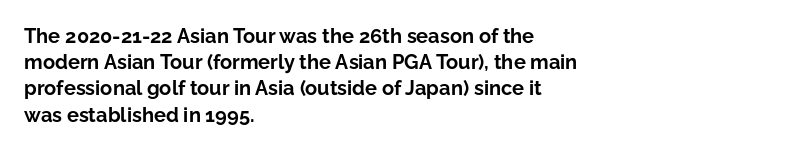
The image shows 20 px bold type, upright; set left-aligned, normal line spacing (1.31x), normal letter spacing, not underlined.
